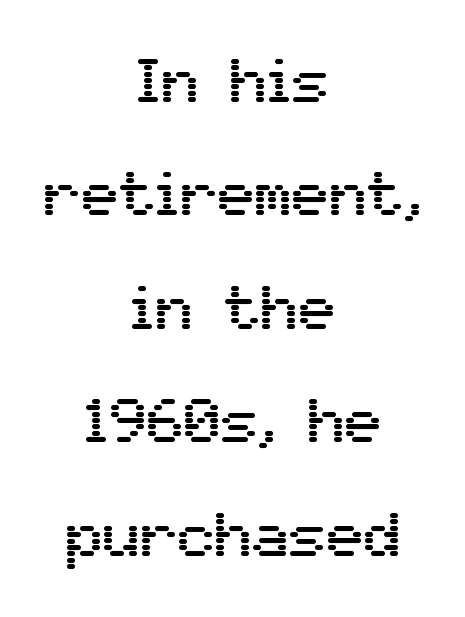
This rendering features lettering with no underline. Caption: standard tracking, unaltered. The rendering uses natural spacing where letterforms have individual widths. Is there any slant? The stems are plumb. A sans-serif font was chosen for this passage.
